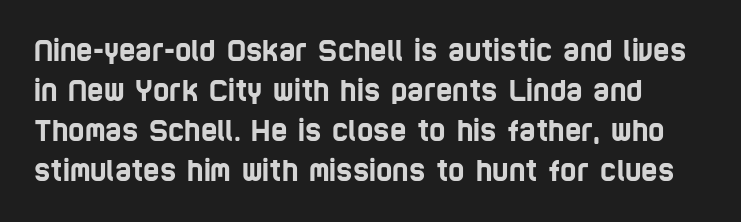
The passage shown is typed in a proportional face where columns would drift. One glance says typical: line gaps are just what's usual. Decoration check: the copy has no underline. This rendering leaves character spacing at its baseline value.
